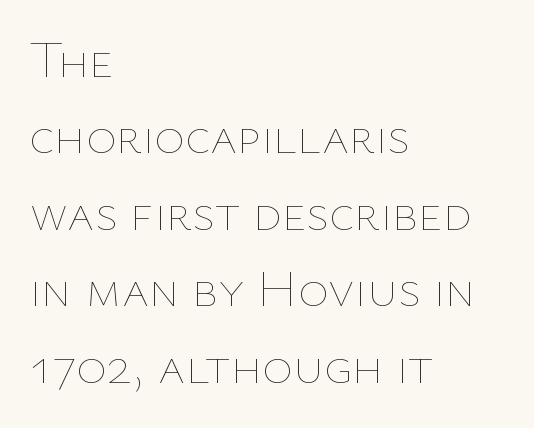
The image shows 52 px thin type, upright; set left-aligned, normal line spacing (1.47x), normal letter spacing, not underlined; low stroke contrast and a medium x-height.
